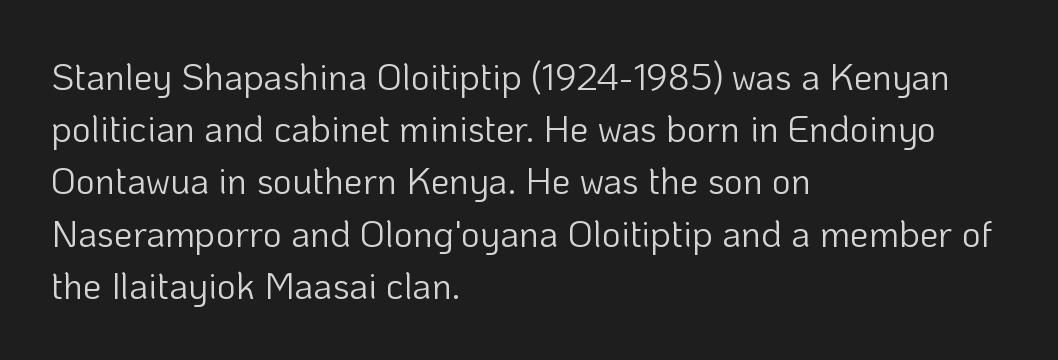
The compositor pushed each line to the left boundary. Regular leading. The face looks like a standard text weight, possibly lighter. This rendering features lettering with no underline. Does extra space separate the letters? No, they use regular spacing.
